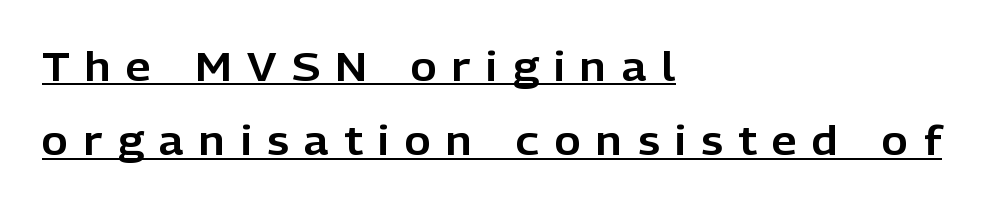
Q: Is the text italic (slanted)? A: No, it is upright.
Q: Is the typeface a serif or a sans-serif typeface? A: Sans-serif.
Q: Is the text underlined? A: Yes.
Q: How is the paragraph aligned? A: Left-aligned.
Q: Is the spacing between letters normal or unusually wide? A: Unusually wide.
Q: Width (condensed, normal, or wide)? A: Normal.
Q: Stroke contrast? A: Low.
Q: x-height? A: Medium.
Q: Monospaced? A: No.
